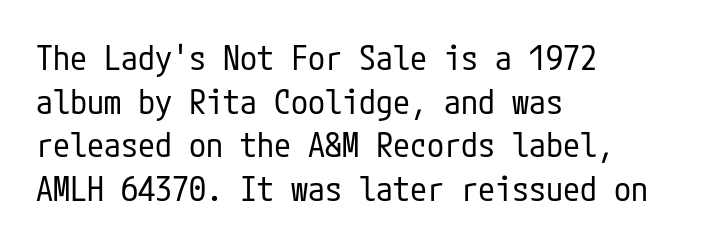
{"serif": "no", "italic": "no", "bold": "no", "weight": "regular", "width": "condensed", "stroke_contrast": "low", "x_height": "medium", "underline": "no", "align": "left", "line_spacing": "normal", "line_spacing_ratio": 1.28, "letter_spacing": "normal", "letter_spacing_em": 0.0, "glyph_px": 34}
